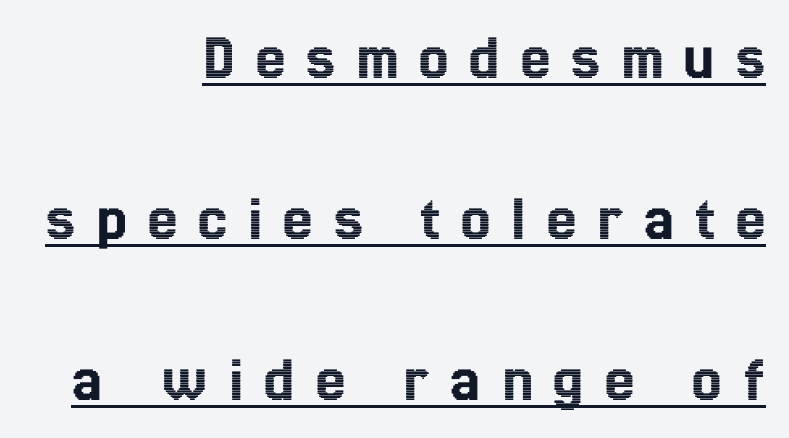
One glance says open: line gaps are wider than usual. Between one letter and the next there's a generous, obvious gap. Each letter keeps its own natural width here, so spacing adapts to shape. This sample carries an underscore along the baseline area. Rendered with straight, roman letterforms. Right-aligned paragraph, ragged on the left.
